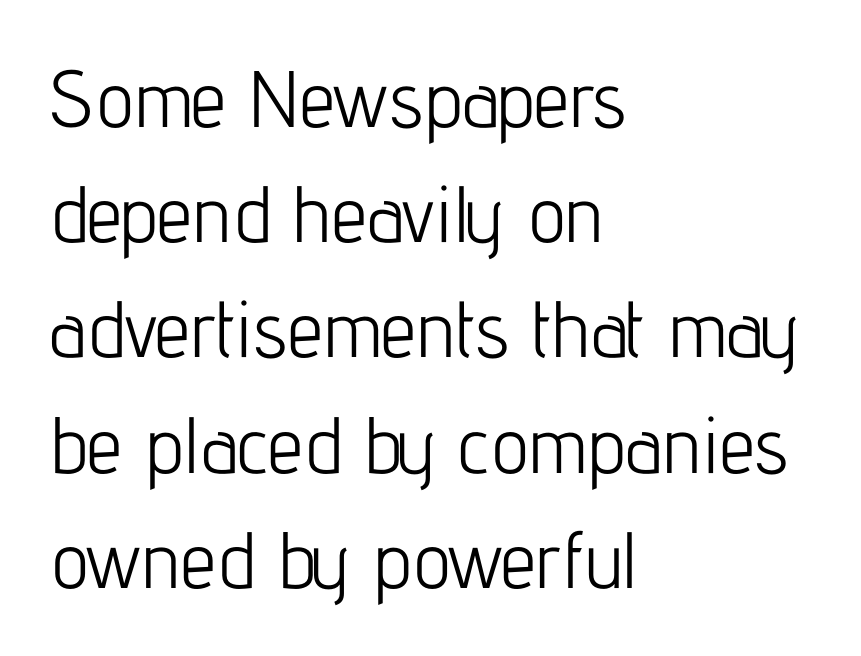
Every stem runs plumb, perpendicular to the baseline. The vertical gap from one line to the next is medium. Reading down the block, your eye returns to a fixed left position each line. The rendering shows plain stroke endings on the letterforms — a sans-serif design. Decoration check: the copy has no underline. Compared with typical body copy, the letter spacing here is the same.
